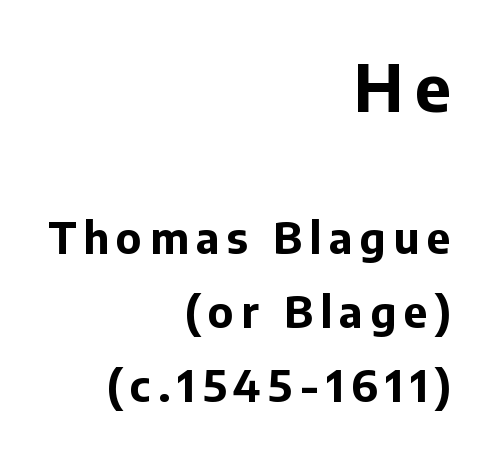
{"serif": "no", "italic": "no", "bold": "yes", "weight": "bold", "width": "normal", "stroke_contrast": "low", "x_height": "medium", "monospaced": "no", "underline": "no", "align": "right", "line_spacing_ratio": 1.72, "larger_block": "first", "size_ratio": 1.51, "glyph_px": 65}
